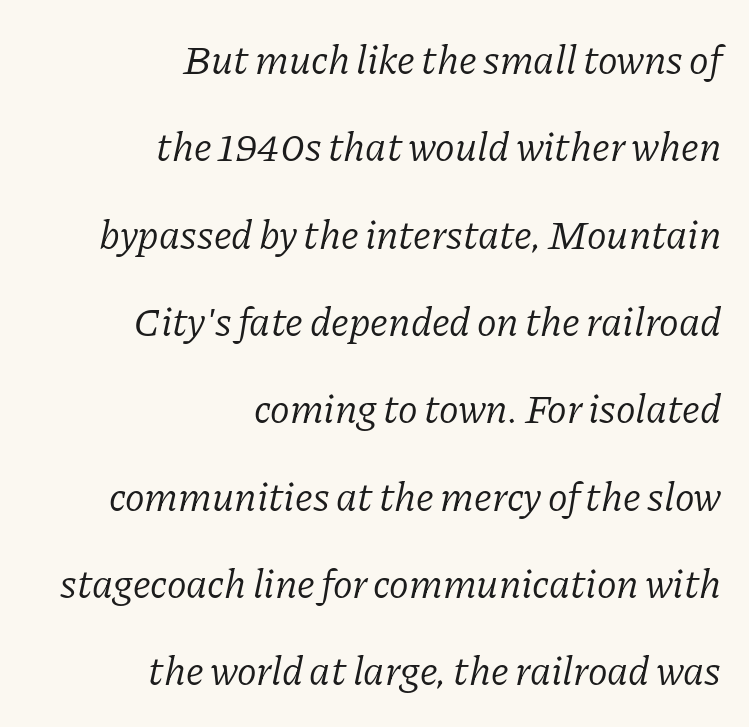
Tracking value appears to be zero — textbook default spacing. The specimen reads as italic at a glance. Is the stroke heavy? The answer is a plain regular-or-lighter. The glyphs in this specimen are seriffed. Does the leading feel generous? Absolutely, it's lavish. The gap between lines stays unmarked.
